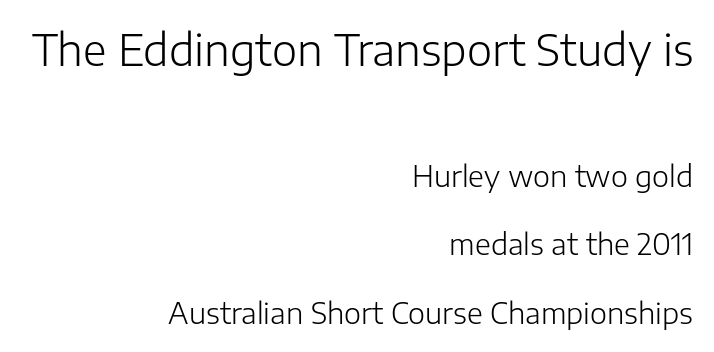
A student would notice the top passage is typeset larger than what follows. Observe the ordinary spacing: letters are neighbours, not strangers. Beneath every word, the page is bare. The rag falls on the left side of this text block. Is there much room between lines? Yes — plenty of vertical air separates them.
